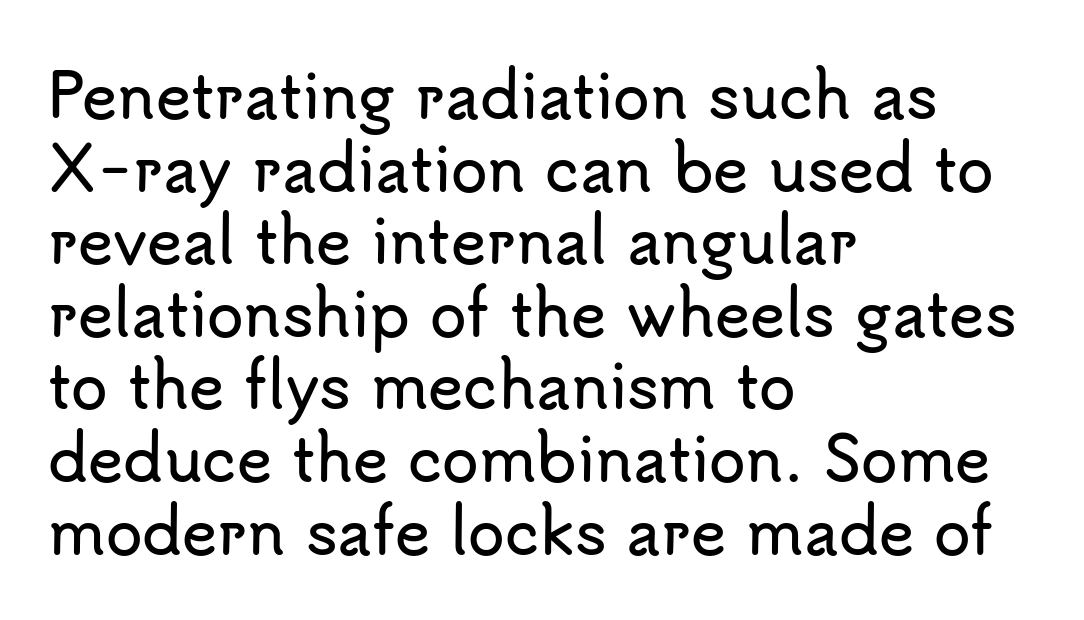
Left-aligned paragraph, ragged on the right. Lines of text with bare space underneath. Here the designer chose a conventional face with non-uniform glyph widths. Examine the stroke ends and you'll find no serifs.
